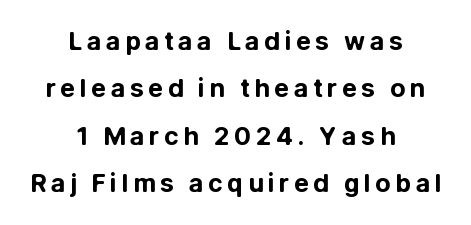
{"italic": "no", "bold": "yes", "underline": "no", "align": "center", "line_spacing": "loose", "line_spacing_ratio": 1.9, "glyph_px": 25}
